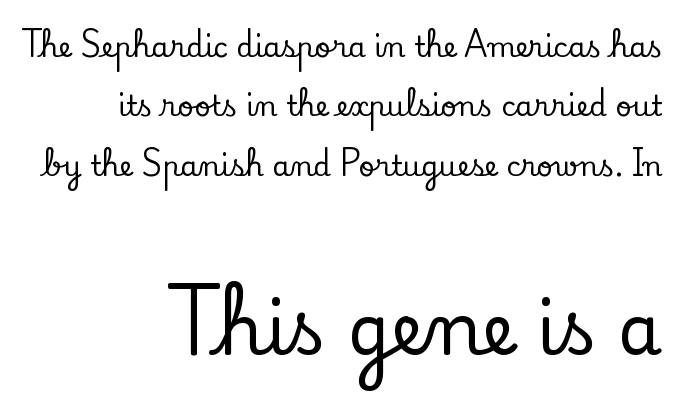
{"italic": "no", "width": "normal", "stroke_contrast": "low", "x_height": "small", "monospaced": "no", "underline": "no", "align": "right", "line_spacing": "loose", "line_spacing_ratio": 2.12, "letter_spacing": "normal", "letter_spacing_em": 0.0, "larger_block": "second", "size_ratio": 2.54, "glyph_px": 71}
